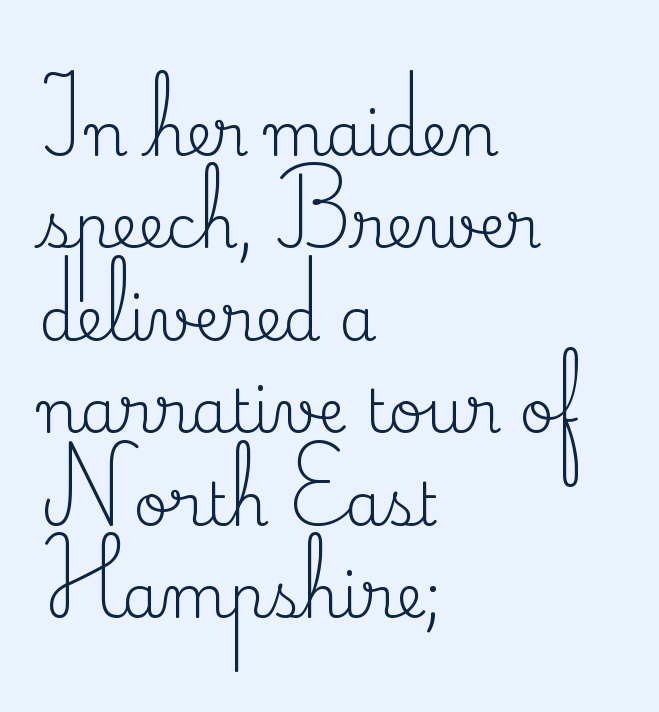
The image shows 60 px regular-weight serif type, upright; set left-aligned, normal line spacing (1.54x), normal letter spacing, not underlined; medium stroke contrast and a small x-height.
